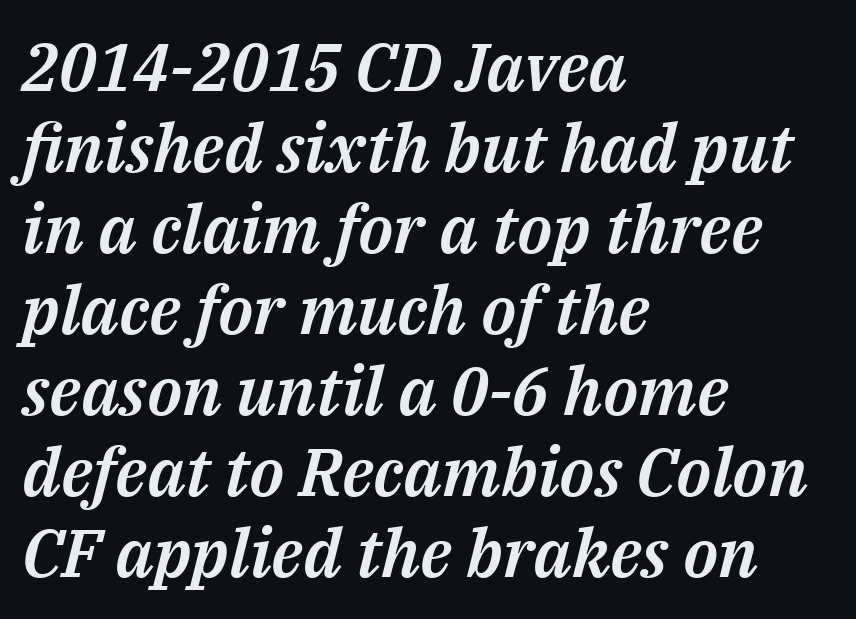
Q: Is the text italic (slanted)? A: Yes, it leans right by about 14 degrees.
Q: Is the text underlined? A: No.
Q: How is the paragraph aligned? A: Left-aligned.
Q: Is the spacing between letters normal or unusually wide? A: Normal.
Q: Width (condensed, normal, or wide)? A: Normal.
Q: Stroke contrast? A: Medium.
Q: x-height? A: Medium.
Q: Monospaced? A: No.
